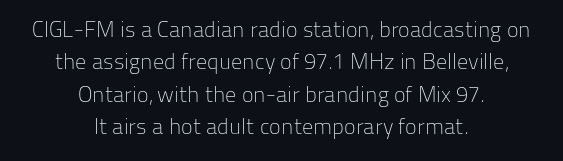
The image shows 22 px text type, upright; set centered, normal line spacing (1.47x), normal letter spacing, not underlined.
